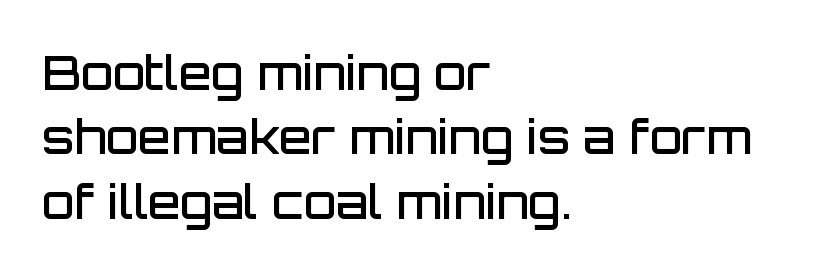
The image shows 47 px semibold sans-serif type, upright; set left-aligned, normal line spacing (1.37x), normal letter spacing, not underlined; low stroke contrast and a large x-height.
